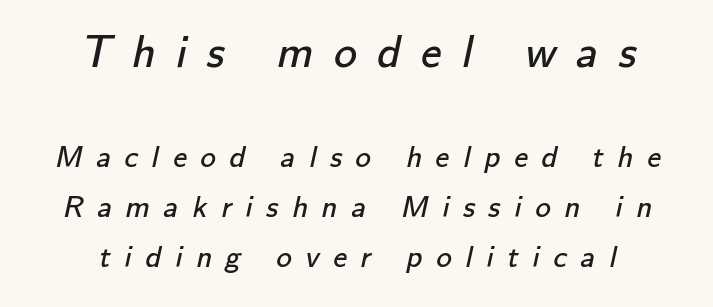
Q: Is the text bold? A: No.
Q: Is the typeface a serif or a sans-serif typeface? A: Sans-serif.
Q: Is the text underlined? A: No.
Q: Is the spacing between letters normal or unusually wide? A: Unusually wide.
Q: Is the spacing between lines tight, normal or loose? A: Normal.
Q: Which block of text is set in a larger size, the first (top) or the second (bottom)? A: The first (top) one.
Q: Width (condensed, normal, or wide)? A: Normal.
Q: Stroke contrast? A: Low.
Q: x-height? A: Small.
Q: Monospaced? A: No.
